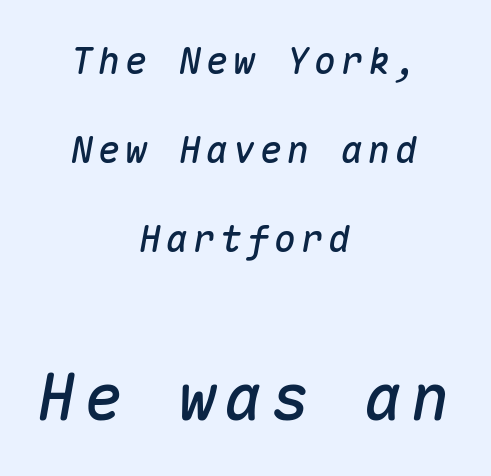
The leading is generous, giving the passage an open texture. Reading down the block, each line starts at a different indent, mirrored at its end. These lines were composed using italics. Typesetter's note — lower block bumped up in size, upper block left smaller. The glyphs are unaccompanied by any horizontal stroke below them. Think of a typewriter: that constant character pitch is what you see here.
